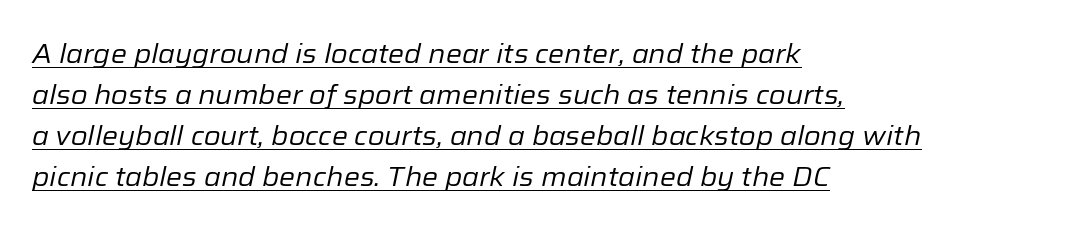
Q: Is the text bold? A: No.
Q: Is the text italic (slanted)? A: Yes, it leans right by about 12 degrees.
Q: Is the text underlined? A: Yes.
Q: How is the paragraph aligned? A: Left-aligned.
Q: Is the spacing between letters normal or unusually wide? A: Normal.
Q: Is the spacing between lines tight, normal or loose? A: Normal.
